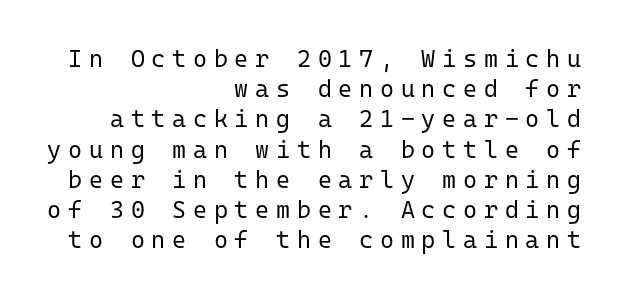
Caption: expanded tracking, letters set apart. Line ends are locked; line starts wander. Summary of vertical rhythm: regular, with standard interline spacing. A roman cut, with each character standing at attention. Is the stroke heavy? The answer is a plain regular-or-lighter. Lines of text with bare space underneath.
